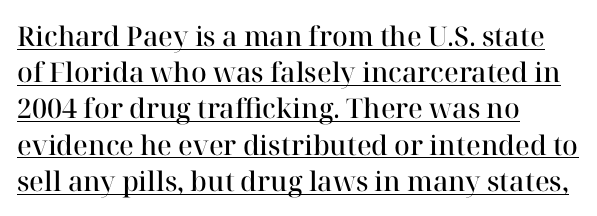
The image shows 27 px text type, upright; set left-aligned, normal line spacing (1.34x), normal letter spacing, underlined.
